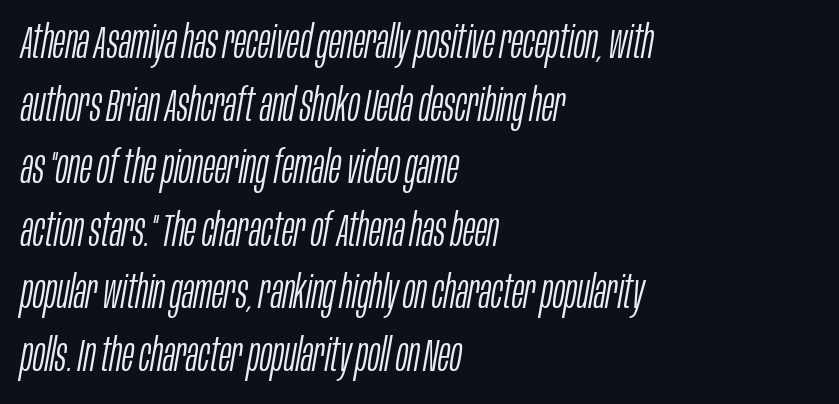
The rendering uses a moderate line-height, typical for paragraphs. The words here are not underlined. Proportional: the letters do not fall into vertical columns. Standard letterfit; no display-style spreading of the glyphs.
